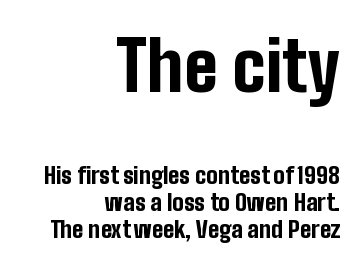
The image shows 69 px bold, condensed sans-serif type, upright; set right-aligned, line spacing 1.18x, normal letter spacing, not underlined; the first (top) block is 3.0x larger; low stroke contrast and a medium x-height.
